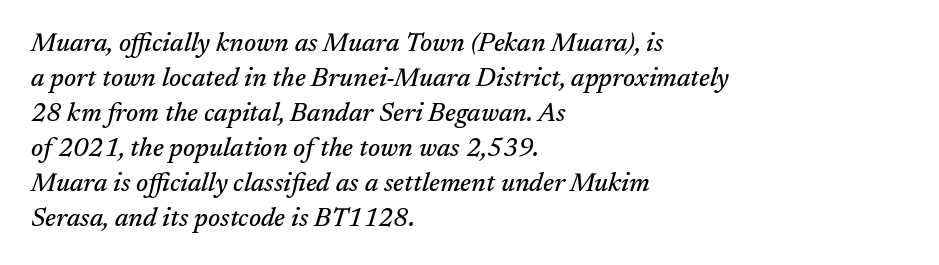
The zone under the glyphs is completely vacant. All the whitespace from short lines collects on the right. How are the letters spaced? Ordinarily, with no added tracking. Honestly, the row spacing looks completely unremarkable.
